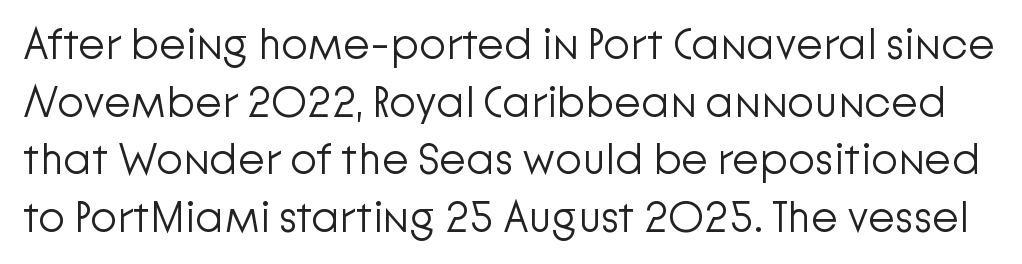
{"serif": "no", "italic": "no", "bold": "no", "weight": "light", "width": "normal", "stroke_contrast": "low", "x_height": "medium", "monospaced": "no", "underline": "no", "line_spacing": "normal", "line_spacing_ratio": 1.31, "letter_spacing": "normal", "letter_spacing_em": 0.0, "glyph_px": 44}
